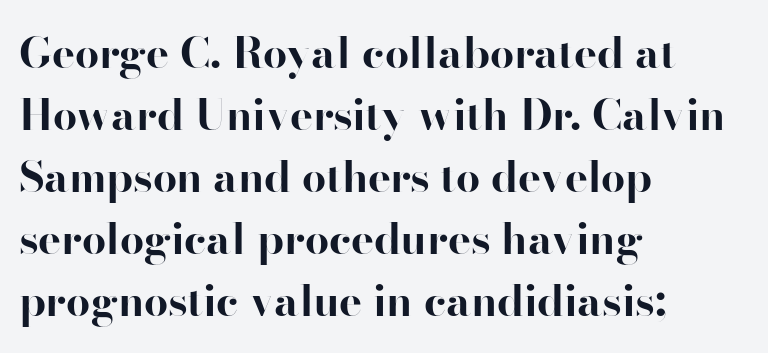
{"serif": "no", "italic": "no", "bold": "yes", "weight": "bold", "width": "normal", "stroke_contrast": "high", "x_height": "small", "monospaced": "no", "underline": "no", "align": "left", "line_spacing": "normal", "line_spacing_ratio": 1.44, "letter_spacing": "normal", "letter_spacing_em": 0.0, "glyph_px": 43}
